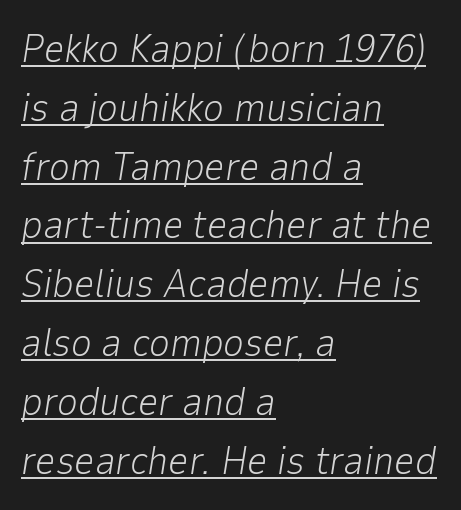
The image shows 40 px light type, italic (leaning right); set left-aligned, normal line spacing (1.47x), normal letter spacing, underlined; low stroke contrast and a medium x-height.
